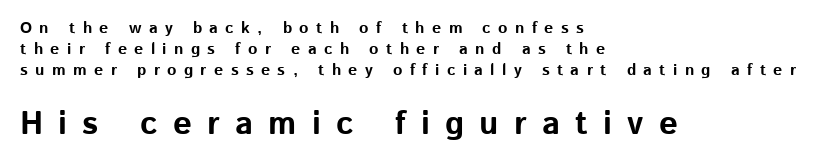
Nope, not italic — everything's standing straight. Nobody drew a line under any word here. Inter-character spacing is expanded well beyond the font's built-in metrics. Note: smaller setting up top, larger setting below.
